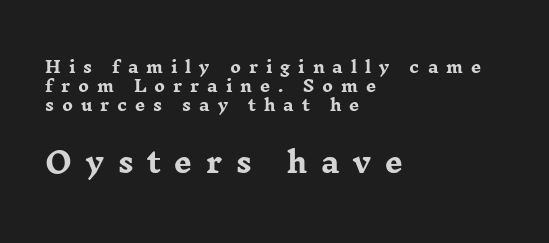
Q: Is the text bold? A: Yes.
Q: Is the text italic (slanted)? A: No, it is upright.
Q: Is the typeface a serif or a sans-serif typeface? A: Serif.
Q: Is the text underlined? A: No.
Q: How is the paragraph aligned? A: Left-aligned.
Q: Is the spacing between letters normal or unusually wide? A: Unusually wide.
Q: Which block of text is set in a larger size, the first (top) or the second (bottom)? A: The second (bottom) one.
Q: Width (condensed, normal, or wide)? A: Wide.
Q: Stroke contrast? A: Low.
Q: x-height? A: Medium.
Q: Monospaced? A: No.
